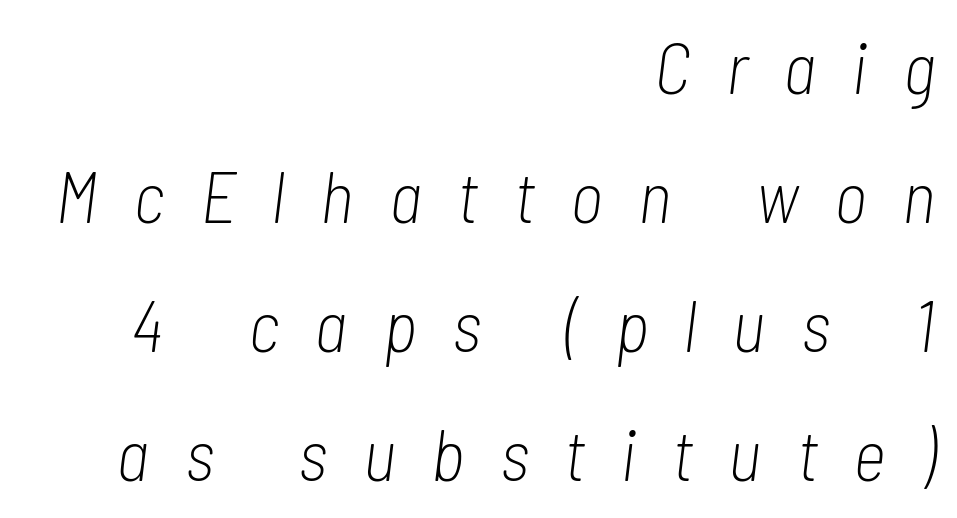
Q: Is the text bold? A: No.
Q: Is the text italic (slanted)? A: Yes, it leans right by about 7 degrees.
Q: Is the text underlined? A: No.
Q: How is the paragraph aligned? A: Right-aligned.
Q: Is the spacing between letters normal or unusually wide? A: Unusually wide.
Q: Width (condensed, normal, or wide)? A: Condensed.
Q: Stroke contrast? A: Low.
Q: x-height? A: Medium.
Q: Monospaced? A: No.
